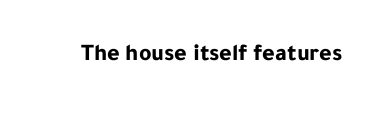
{"italic": "no", "bold": "yes", "underline": "no", "letter_spacing": "normal", "letter_spacing_em": 0.0, "glyph_px": 24}
